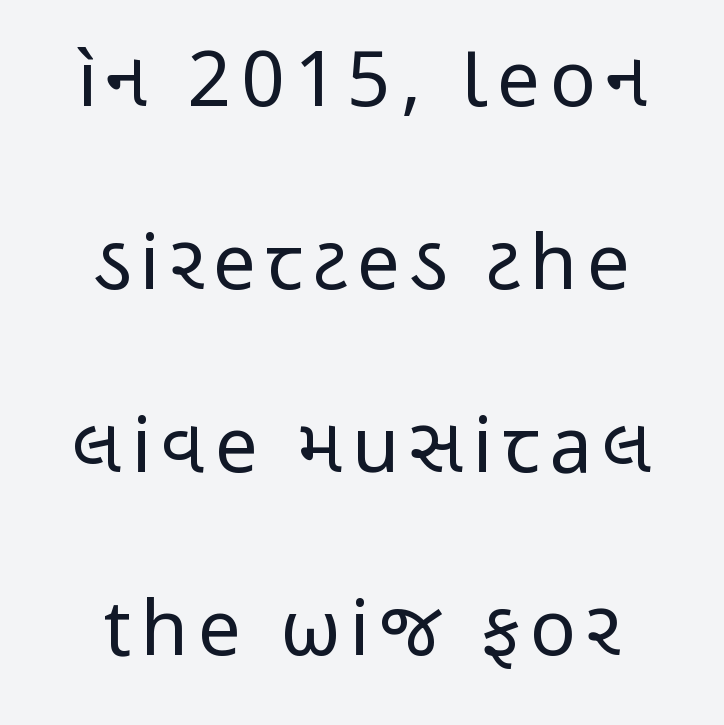
The image shows 76 px regular-weight, condensed sans-serif type, upright; set centered, loose line spacing (2.41x), not underlined; low stroke contrast and a medium x-height.
